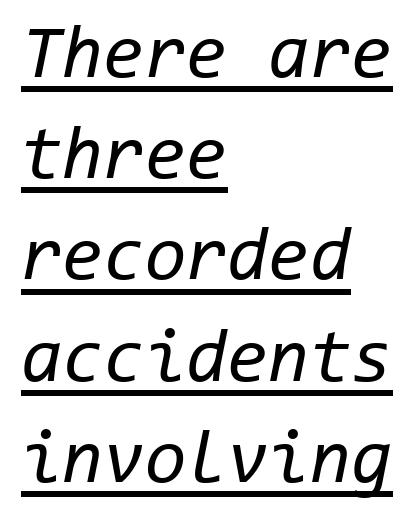
Q: Is the text bold? A: No.
Q: Is the text italic (slanted)? A: Yes, it leans right by about 11 degrees.
Q: Is the text underlined? A: Yes.
Q: How is the paragraph aligned? A: Left-aligned.
Q: Is the spacing between letters normal or unusually wide? A: Normal.
Q: Is the spacing between lines tight, normal or loose? A: Normal.
Q: Width (condensed, normal, or wide)? A: Normal.
Q: Stroke contrast? A: Low.
Q: x-height? A: Medium.
Q: Monospaced? A: Yes.
